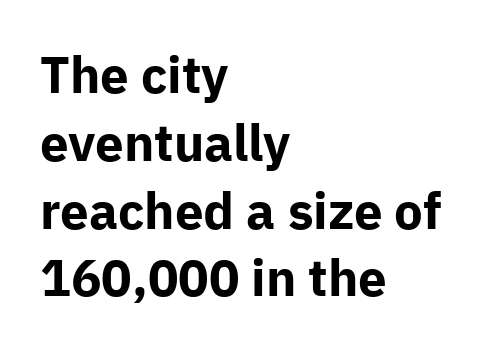
The image shows 51 px bold sans-serif type, upright; set left-aligned, normal line spacing (1.33x), normal letter spacing, not underlined; low stroke contrast and a medium x-height.
